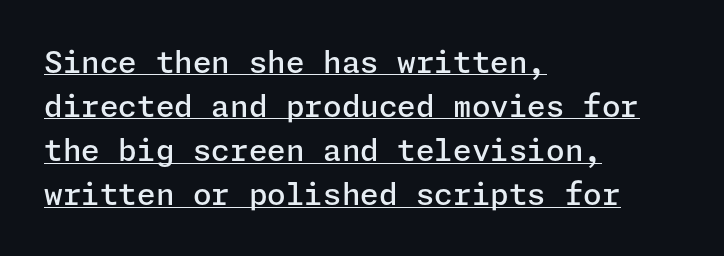
The image shows 30 px semibold sans-serif type, upright; set left-aligned, normal line spacing (1.47x), normal letter spacing, underlined; low stroke contrast and a medium x-height.
